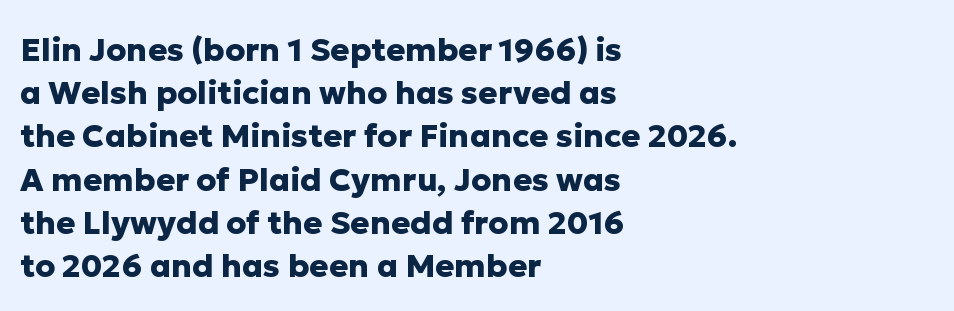
Short and long lines alike share a common starting point at left. This rendering leaves character spacing at its baseline value. Looks like regular typesetting: each glyph gets only the width it needs. The characters display no serif detailing; their extremities are plain. Do the letters lean? They stand straight.
